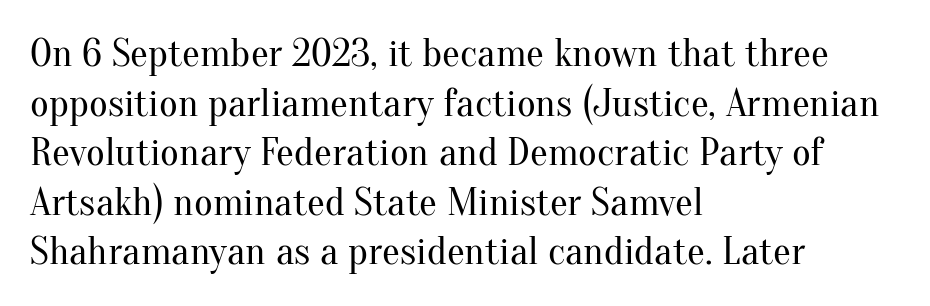
The passage shown is typed in a proportional face where columns would drift. The lines in this sample share a left origin and differ only in where they stop. The strokes carry an ordinary text weight at most. Letters rest on an invisible, unmarked baseline. The glyphs in this specimen are seriffed. Unlike italic type, these characters show no tilt at all.
